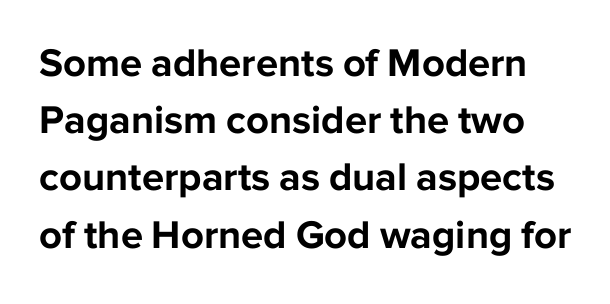
{"serif": "no", "italic": "no", "bold": "yes", "weight": "bold", "width": "normal", "stroke_contrast": "low", "x_height": "medium", "monospaced": "no", "underline": "no", "line_spacing": "normal", "line_spacing_ratio": 1.43, "letter_spacing": "normal", "letter_spacing_em": 0.0, "glyph_px": 40}
